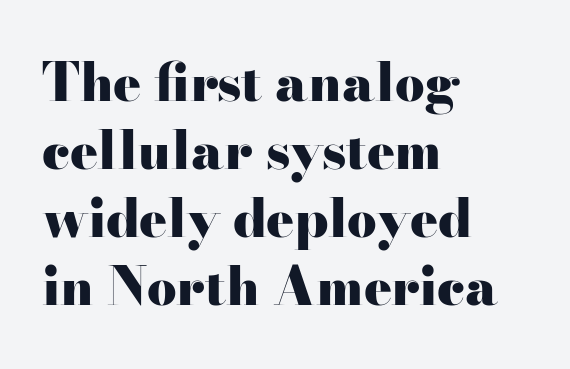
{"serif": "yes", "italic": "no", "bold": "yes", "weight": "heavy", "width": "wide", "stroke_contrast": "high", "x_height": "small", "monospaced": "no", "underline": "no", "align": "left", "line_spacing": "normal", "line_spacing_ratio": 1.31, "letter_spacing": "normal", "letter_spacing_em": 0.0, "glyph_px": 52}
